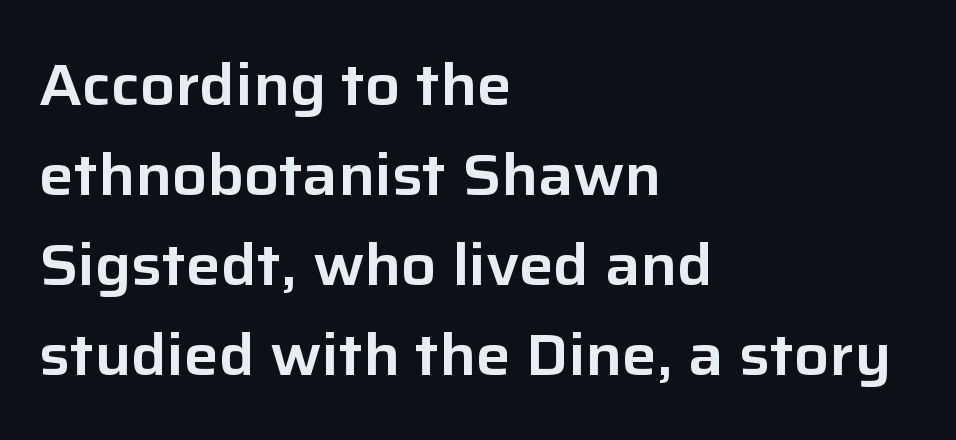
{"serif": "no", "italic": "no", "width": "normal", "stroke_contrast": "low", "x_height": "medium", "monospaced": "no", "underline": "no", "align": "left", "line_spacing": "normal", "line_spacing_ratio": 1.55, "letter_spacing": "normal", "letter_spacing_em": 0.0, "glyph_px": 58}
